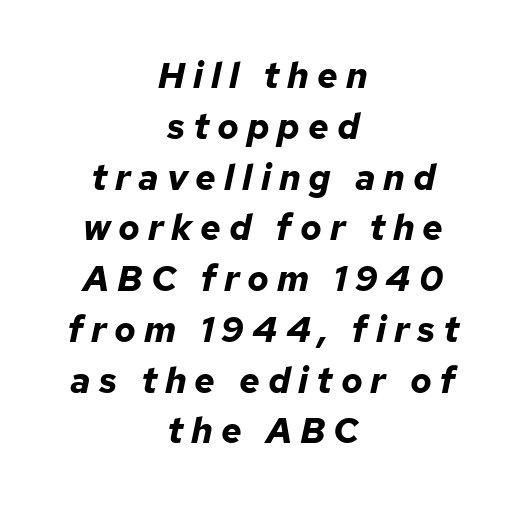
The image shows 36 px bold type, italic (leaning right); set centered, normal line spacing (1.41x), unusually wide letter spacing (+0.22 em), not underlined; low stroke contrast and a medium x-height.
